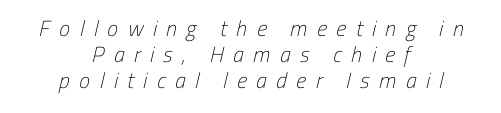
Q: Is the text bold? A: No.
Q: Is the text underlined? A: No.
Q: How is the paragraph aligned? A: Centered.
Q: Is the spacing between letters normal or unusually wide? A: Unusually wide.
